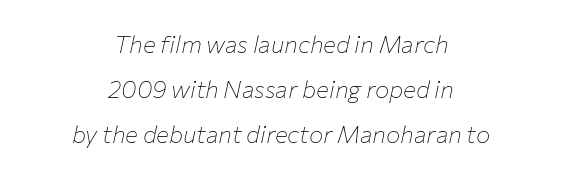
Honestly, the letter spacing is just normal — you wouldn't notice it. Vertical stems look standard width or narrower in stroke. Beneath every word, the page is bare. Caption: multi-line text, centered on the measure.
